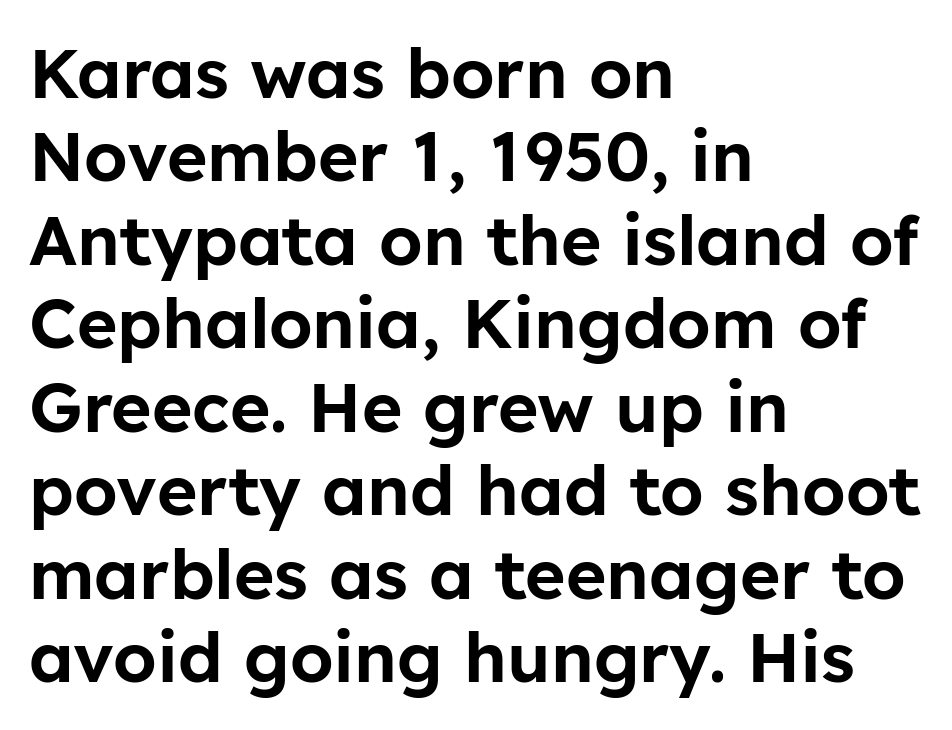
The image shows 69 px sans-serif type, upright; set left-aligned, line spacing 1.21x, normal letter spacing, not underlined; low stroke contrast and a medium x-height.
